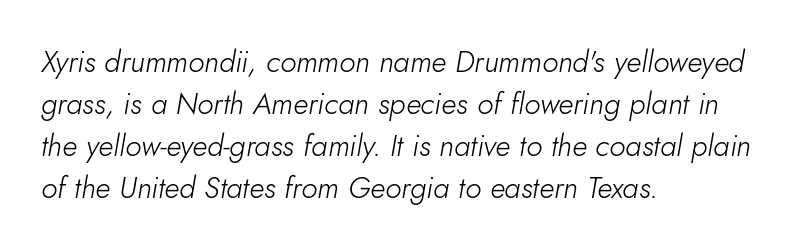
Q: Is the text bold? A: No.
Q: Is the text italic (slanted)? A: Yes, it leans right by about 10 degrees.
Q: Is the text underlined? A: No.
Q: How is the paragraph aligned? A: Left-aligned.
Q: Is the spacing between letters normal or unusually wide? A: Normal.
Q: Is the spacing between lines tight, normal or loose? A: Normal.
Q: Width (condensed, normal, or wide)? A: Normal.
Q: Stroke contrast? A: Low.
Q: x-height? A: Small.
Q: Monospaced? A: No.
